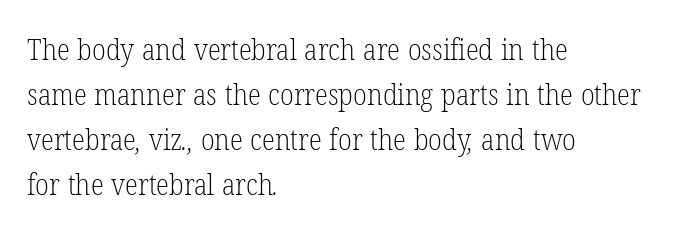
The passage shown is not bold in any degree. The lines are quadded left. Regular leading. Honestly, there is no underline to notice here at all. The type is set solid horizontally, with unmodified tracking.
